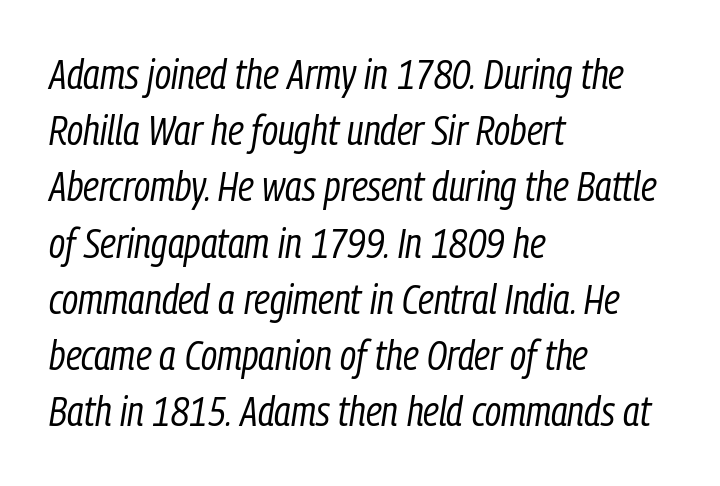
Default kerning and tracking; the words read as compact shapes. Anything drawn beneath the words? Only blank space. If you measured baseline to baseline, you'd find a middling distance. Note the varied advance widths — an 'i' is clearly narrower than an 'm'. The font's italic variant was chosen for this text.
